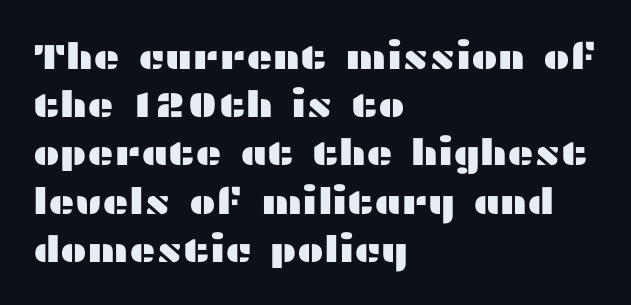
{"serif": "no", "italic": "no", "width": "wide", "stroke_contrast": "medium", "x_height": "medium", "monospaced": "no", "underline": "no", "align": "left", "line_spacing": "normal", "line_spacing_ratio": 1.34, "letter_spacing": "normal", "letter_spacing_em": 0.0, "glyph_px": 36}
